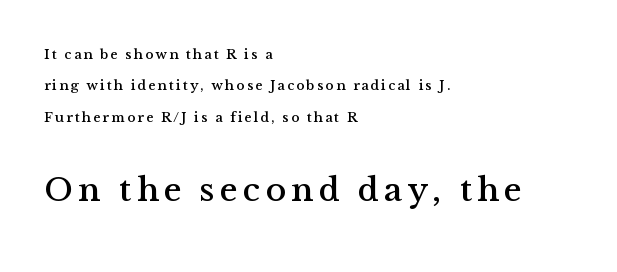
Q: Is the text italic (slanted)? A: No, it is upright.
Q: Is the typeface a serif or a sans-serif typeface? A: Serif.
Q: Is the text underlined? A: No.
Q: How is the paragraph aligned? A: Left-aligned.
Q: Is the spacing between lines tight, normal or loose? A: Loose.
Q: Which block of text is set in a larger size, the first (top) or the second (bottom)? A: The second (bottom) one.
Q: Width (condensed, normal, or wide)? A: Normal.
Q: Stroke contrast? A: Medium.
Q: x-height? A: Medium.
Q: Monospaced? A: No.
